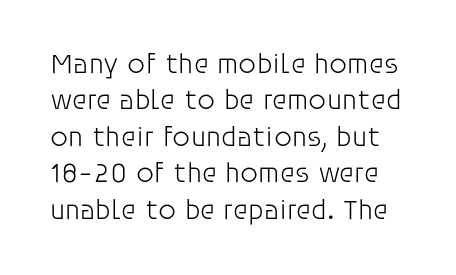
{"serif": "no", "italic": "no", "bold": "no", "weight": "light", "width": "normal", "stroke_contrast": "low", "x_height": "large", "monospaced": "no", "underline": "no", "line_spacing": "normal", "line_spacing_ratio": 1.3, "letter_spacing": "normal", "letter_spacing_em": 0.0, "glyph_px": 28}
